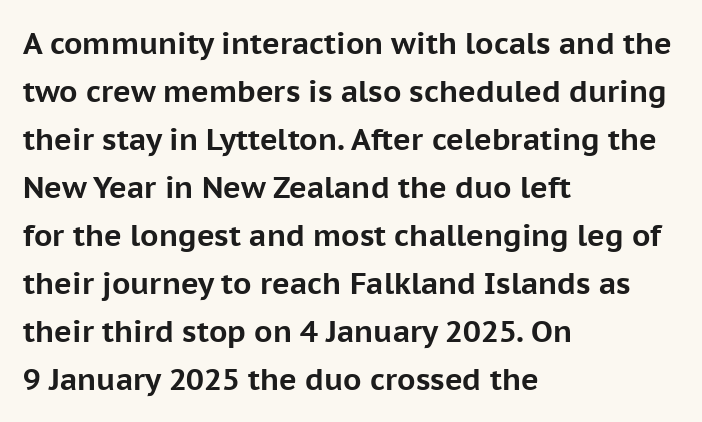
{"serif": "no", "italic": "no", "bold": "yes", "weight": "bold", "width": "normal", "stroke_contrast": "low", "x_height": "medium", "monospaced": "no", "underline": "no", "align": "left", "line_spacing": "normal", "line_spacing_ratio": 1.6, "letter_spacing": "normal", "letter_spacing_em": 0.0, "glyph_px": 30}
